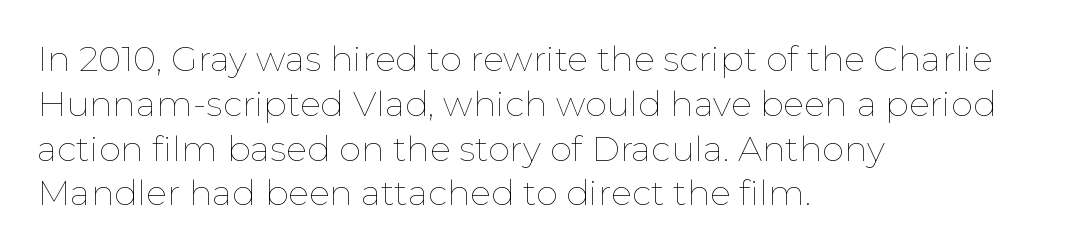
The image shows 35 px thin type, upright; set left-aligned, normal line spacing (1.28x), normal letter spacing, not underlined; low stroke contrast and a medium x-height.
